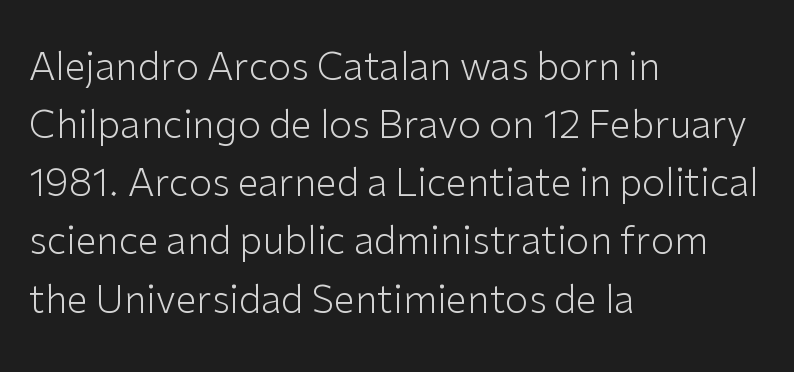
The image shows 38 px light sans-serif type, upright; set left-aligned, normal line spacing (1.53x), normal letter spacing, not underlined; low stroke contrast and a medium x-height.
